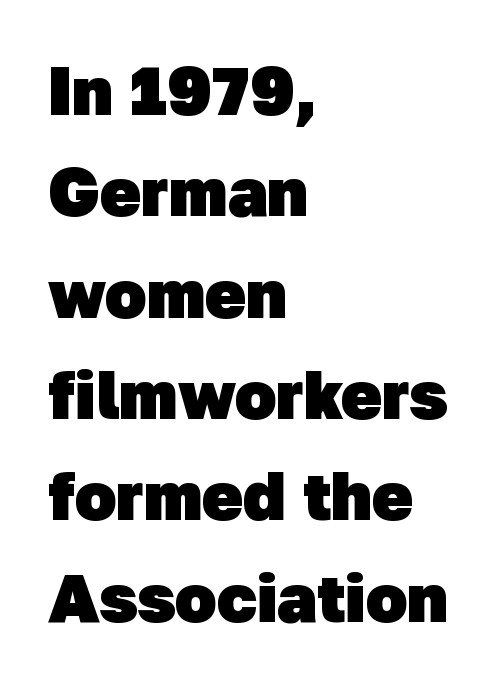
{"serif": "no", "bold": "yes", "weight": "heavy", "width": "normal", "stroke_contrast": "low", "x_height": "medium", "monospaced": "no", "underline": "no", "align": "left", "line_spacing": "normal", "line_spacing_ratio": 1.49, "letter_spacing": "normal", "letter_spacing_em": 0.0, "glyph_px": 68}
